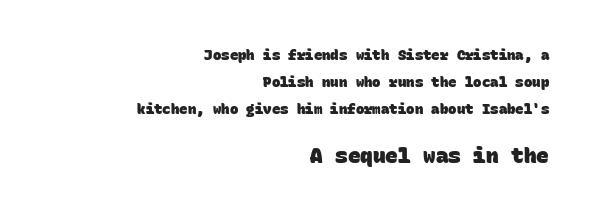
{"bold": "yes", "underline": "no", "align": "right", "line_spacing": "loose", "line_spacing_ratio": 1.92, "letter_spacing": "normal", "letter_spacing_em": 0.0, "larger_block": "second", "size_ratio": 1.5, "glyph_px": 21}
